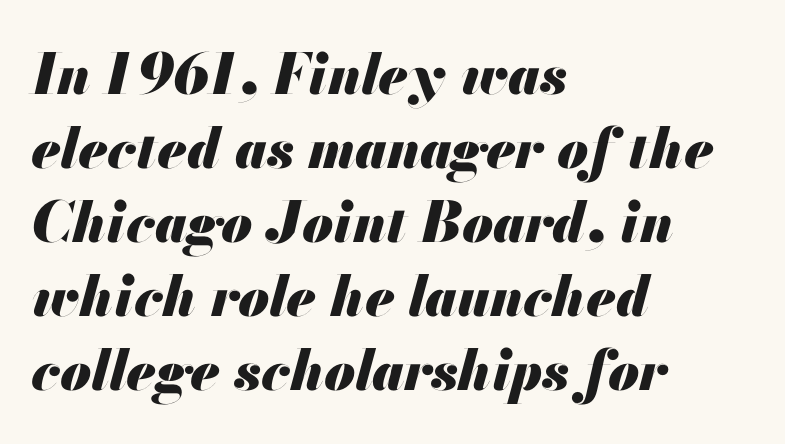
The image shows 56 px heavy type, italic (leaning right); set left-aligned, normal line spacing (1.32x), normal letter spacing, not underlined; medium stroke contrast and a small x-height.
